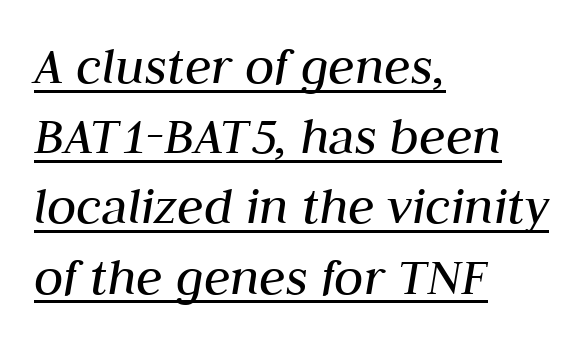
The image shows 54 px regular-weight type, italic (leaning right); set left-aligned, normal line spacing (1.3x), normal letter spacing, underlined; medium stroke contrast and a medium x-height.
